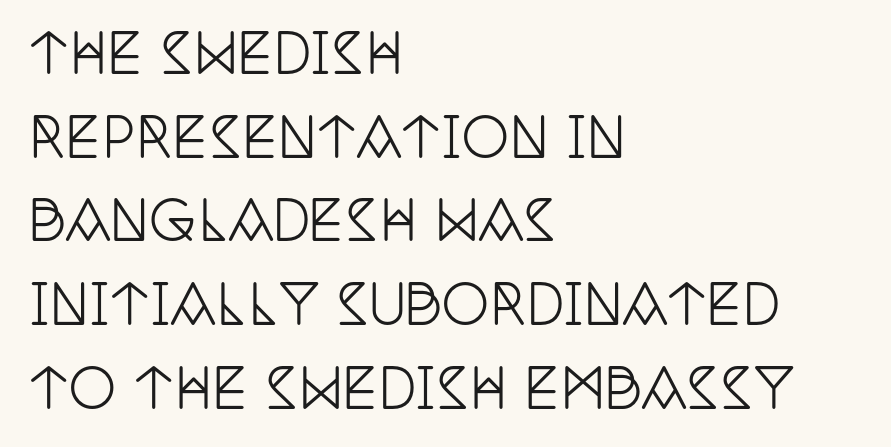
Q: Is the text italic (slanted)? A: No, it is upright.
Q: Is the typeface a serif or a sans-serif typeface? A: Serif.
Q: Is the text underlined? A: No.
Q: How is the paragraph aligned? A: Left-aligned.
Q: Is the spacing between letters normal or unusually wide? A: Normal.
Q: Is the spacing between lines tight, normal or loose? A: Normal.
Q: Width (condensed, normal, or wide)? A: Condensed.
Q: Stroke contrast? A: Low.
Q: x-height? A: Large.
Q: Monospaced? A: No.
